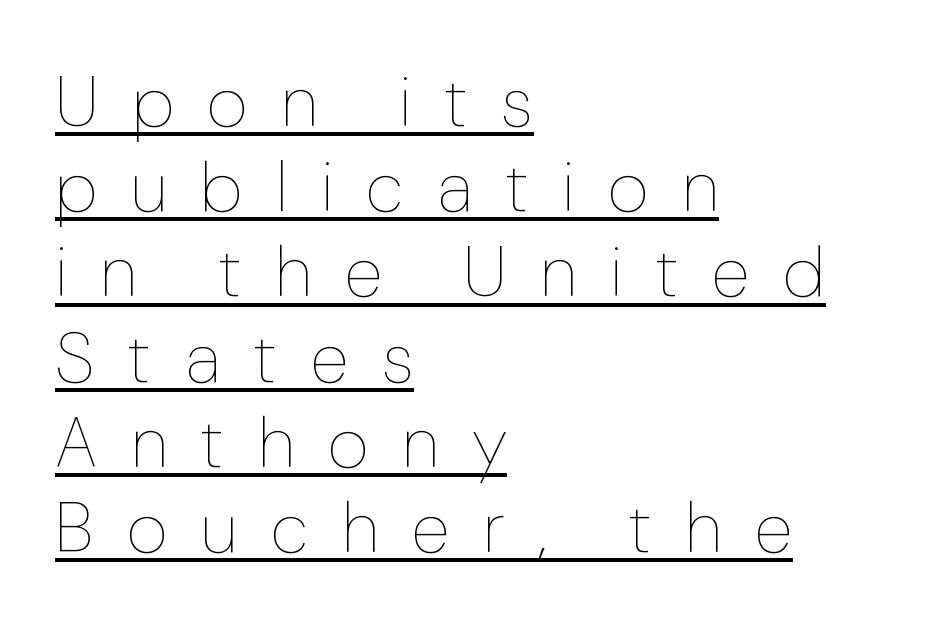
Is there an underline? Yes — a line sits under the letters. Upright lettering throughout. Glyph-to-glyph distance is far greater than everyday printed text. Stems and bowls with no extra thickness — not bold. The passage shown is typed in a proportional face where columns would drift.
